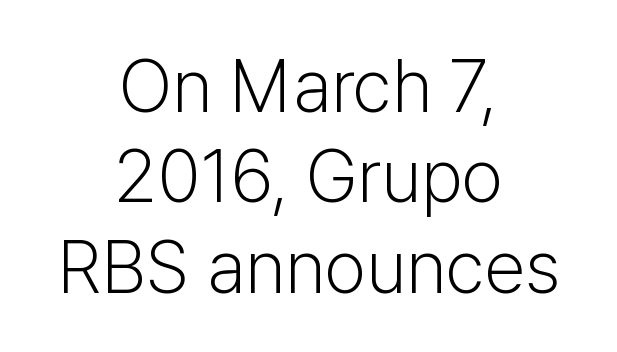
Q: Is the text bold? A: No.
Q: Is the text italic (slanted)? A: No, it is upright.
Q: Is the typeface a serif or a sans-serif typeface? A: Sans-serif.
Q: Is the text underlined? A: No.
Q: How is the paragraph aligned? A: Centered.
Q: Is the spacing between letters normal or unusually wide? A: Normal.
Q: Width (condensed, normal, or wide)? A: Normal.
Q: Stroke contrast? A: Low.
Q: x-height? A: Medium.
Q: Monospaced? A: No.
